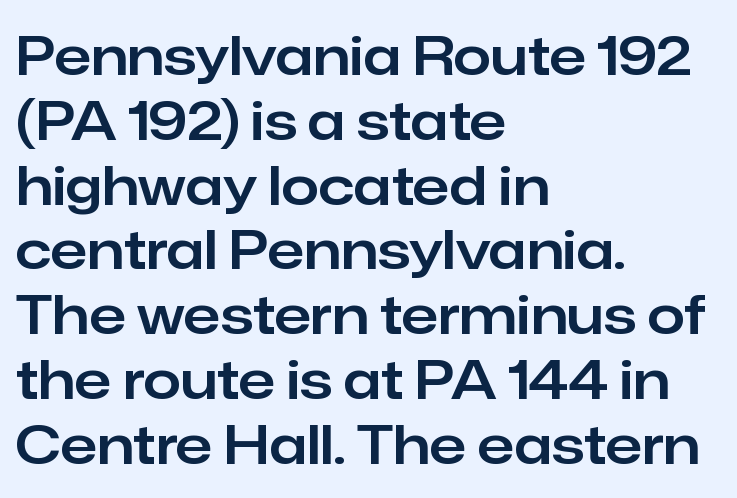
The image shows 54 px sans-serif type, upright; set left-aligned, line spacing 1.2x, normal letter spacing, not underlined; low stroke contrast and a medium x-height.
